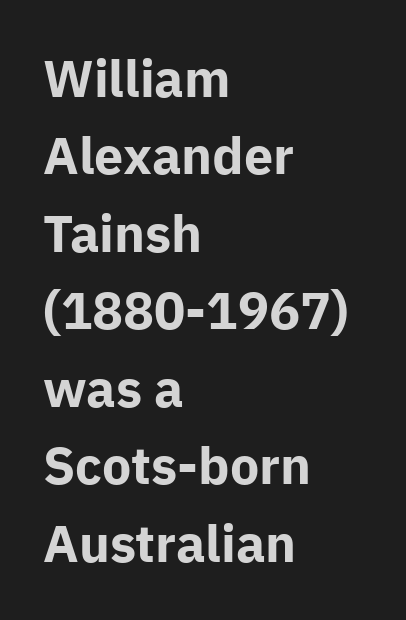
Reading down the block, your eye returns to a fixed left position each line. These lines are rendered in a variable-pitch font. Weight: bold. Short note: letters normally spaced.
